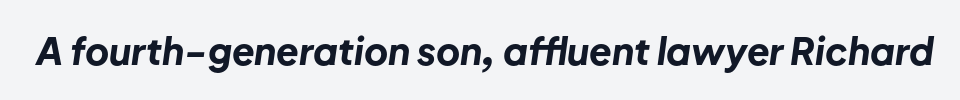
Proportional: the letters do not fall into vertical columns. Decoration check: the copy has no underline. The rendering uses a bold face; every stroke is thick and dark. The specimen reads as italic at a glance. The gaps between neighbouring characters are ordinary and unremarkable.
